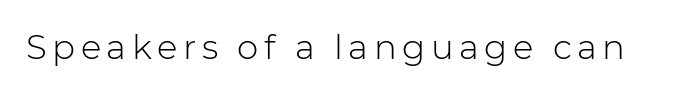
Q: Is the text bold? A: No.
Q: Is the text italic (slanted)? A: No, it is upright.
Q: Is the typeface a serif or a sans-serif typeface? A: Sans-serif.
Q: Is the text underlined? A: No.
Q: Width (condensed, normal, or wide)? A: Normal.
Q: Stroke contrast? A: Low.
Q: x-height? A: Medium.
Q: Monospaced? A: No.
